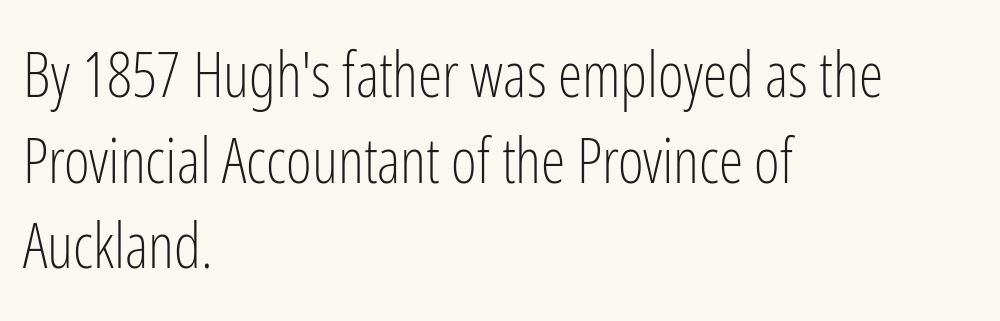
Leftover space on each line is placed entirely after the last word. The type is set solid horizontally, with unmodified tracking. Serif or sans? Sans — the stroke terminals are bare. Character widths vary here, with narrow letters taking less room than wide ones.
